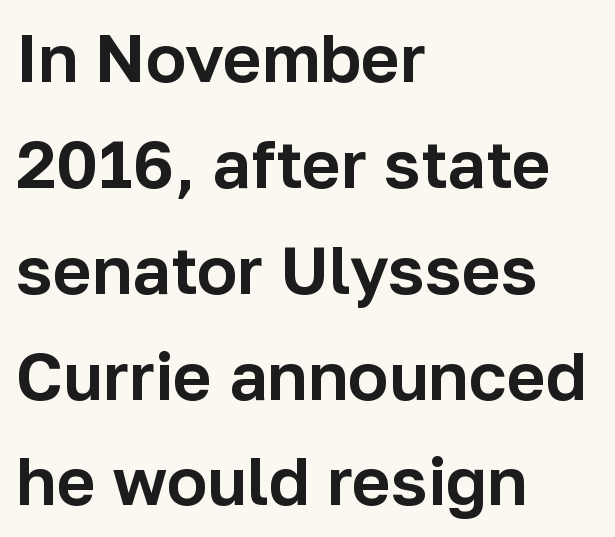
Q: Is the text italic (slanted)? A: No, it is upright.
Q: Is the typeface a serif or a sans-serif typeface? A: Sans-serif.
Q: Is the text underlined? A: No.
Q: How is the paragraph aligned? A: Left-aligned.
Q: Is the spacing between letters normal or unusually wide? A: Normal.
Q: Is the spacing between lines tight, normal or loose? A: Normal.
Q: Width (condensed, normal, or wide)? A: Normal.
Q: Stroke contrast? A: Low.
Q: x-height? A: Medium.
Q: Monospaced? A: No.
